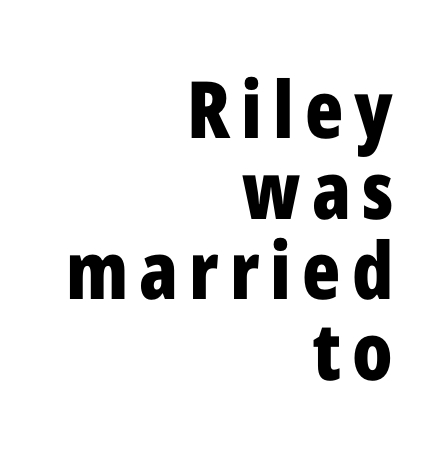
Q: Is the text bold? A: Yes.
Q: Is the text italic (slanted)? A: No, it is upright.
Q: Is the typeface a serif or a sans-serif typeface? A: Sans-serif.
Q: Is the text underlined? A: No.
Q: How is the paragraph aligned? A: Right-aligned.
Q: Is the spacing between lines tight, normal or loose? A: Tight.
Q: Width (condensed, normal, or wide)? A: Condensed.
Q: Stroke contrast? A: Low.
Q: x-height? A: Medium.
Q: Monospaced? A: No.
